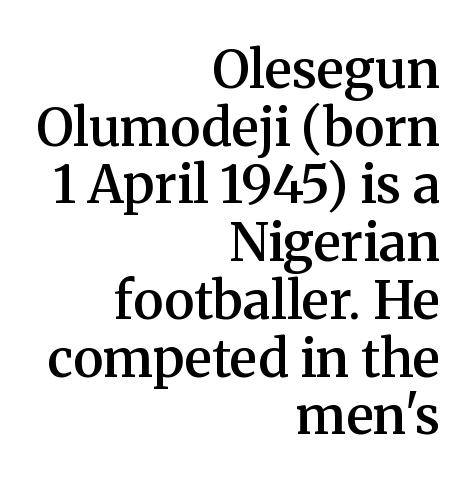
You can tell from the footed stems that serif type was used. Decoration check: the copy has no underline. How are the letters spaced? Ordinarily, with no added tracking. The paragraph has a hard right edge and a soft left edge. These lines huddle together more closely than default settings would place them.
